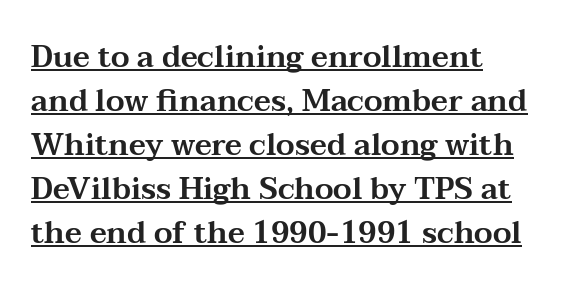
{"serif": "yes", "italic": "no", "width": "wide", "stroke_contrast": "medium", "x_height": "medium", "monospaced": "no", "underline": "yes", "align": "left", "line_spacing": "normal", "line_spacing_ratio": 1.47, "letter_spacing": "normal", "letter_spacing_em": 0.0, "glyph_px": 30}
